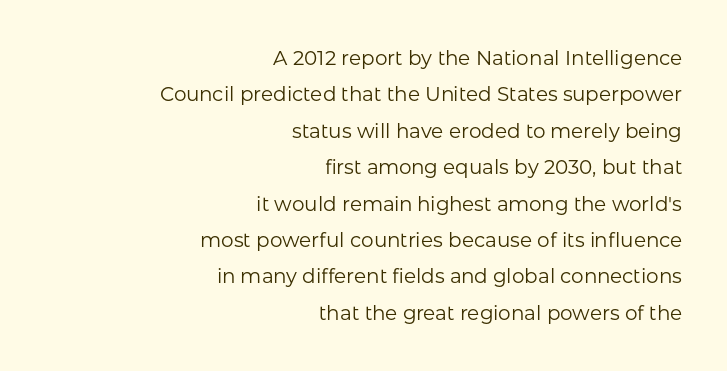
{"italic": "no", "bold": "no", "underline": "no", "align": "right", "line_spacing_ratio": 1.82, "letter_spacing": "normal", "letter_spacing_em": 0.0, "glyph_px": 20}
